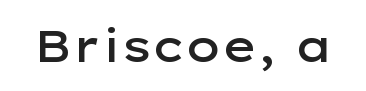
{"serif": "no", "italic": "no", "bold": "semi", "weight": "semibold", "width": "wide", "stroke_contrast": "low", "x_height": "medium", "monospaced": "no", "underline": "no", "letter_spacing": "normal", "letter_spacing_em": 0.0, "glyph_px": 44}
